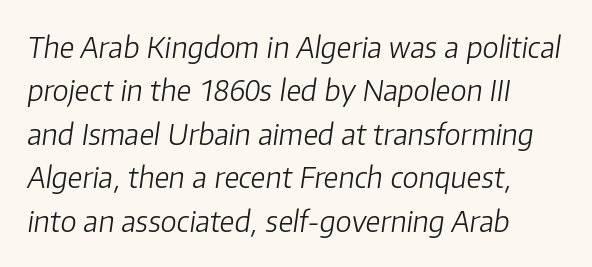
Q: Is the text bold? A: No.
Q: Is the text italic (slanted)? A: Yes, it leans right by about 8 degrees.
Q: Is the text underlined? A: No.
Q: How is the paragraph aligned? A: Left-aligned.
Q: Is the spacing between letters normal or unusually wide? A: Normal.
Q: Is the spacing between lines tight, normal or loose? A: Normal.
Q: Width (condensed, normal, or wide)? A: Normal.
Q: Stroke contrast? A: Low.
Q: x-height? A: Medium.
Q: Monospaced? A: No.
